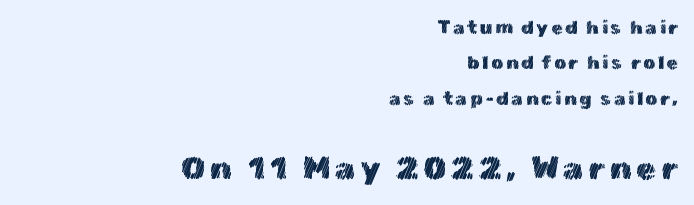
Q: Is the text italic (slanted)? A: No, it is upright.
Q: Is the text underlined? A: No.
Q: How is the paragraph aligned? A: Right-aligned.
Q: Which block of text is set in a larger size, the first (top) or the second (bottom)? A: The second (bottom) one.
Q: Width (condensed, normal, or wide)? A: Normal.
Q: x-height? A: Medium.
Q: Monospaced? A: No.
